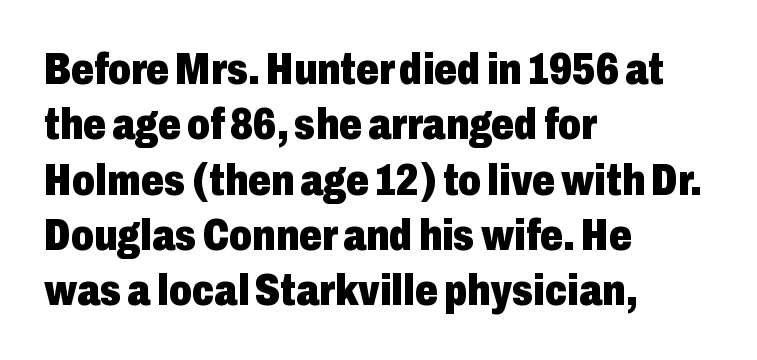
The type family on display is of the sans-serif kind. You could call the tracking neutral — neither tight nor loose. The rag falls on the right side of this text block. Unlike italic type, these characters show no tilt at all.
